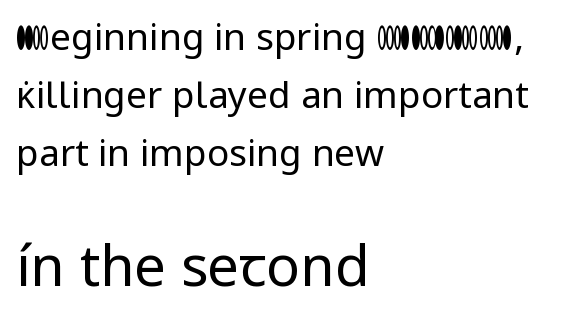
Q: Is the text bold? A: No.
Q: Is the text italic (slanted)? A: No, it is upright.
Q: Is the typeface a serif or a sans-serif typeface? A: Sans-serif.
Q: Is the text underlined? A: No.
Q: How is the paragraph aligned? A: Left-aligned.
Q: Is the spacing between letters normal or unusually wide? A: Normal.
Q: Is the spacing between lines tight, normal or loose? A: Normal.
Q: Which block of text is set in a larger size, the first (top) or the second (bottom)? A: The second (bottom) one.
Q: Width (condensed, normal, or wide)? A: Normal.
Q: Stroke contrast? A: Low.
Q: x-height? A: Medium.
Q: Monospaced? A: No.
